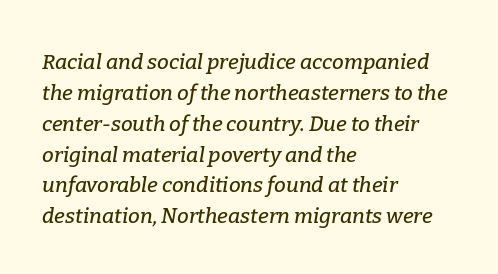
Q: Is the text italic (slanted)? A: Yes, it leans right by about 9 degrees.
Q: Is the text underlined? A: No.
Q: How is the paragraph aligned? A: Left-aligned.
Q: Is the spacing between letters normal or unusually wide? A: Normal.
Q: Is the spacing between lines tight, normal or loose? A: Normal.
